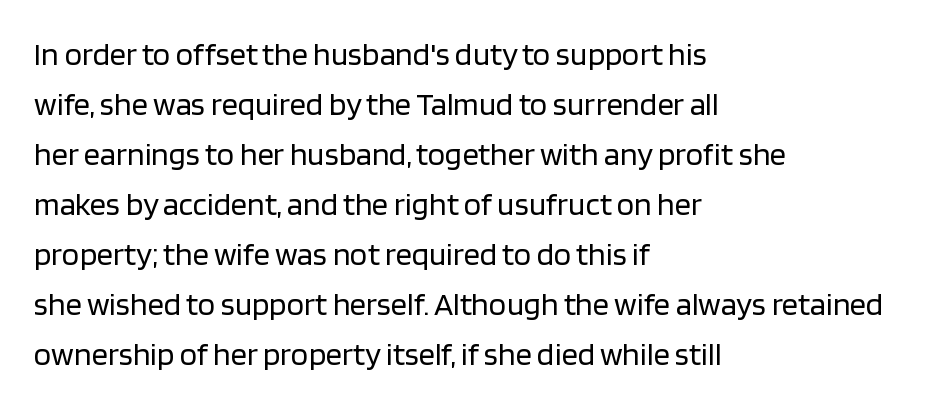
Q: Is the text bold? A: No.
Q: Is the text italic (slanted)? A: No, it is upright.
Q: Is the typeface a serif or a sans-serif typeface? A: Sans-serif.
Q: Is the text underlined? A: No.
Q: How is the paragraph aligned? A: Left-aligned.
Q: Is the spacing between letters normal or unusually wide? A: Normal.
Q: Is the spacing between lines tight, normal or loose? A: Normal.
Q: Width (condensed, normal, or wide)? A: Normal.
Q: Stroke contrast? A: Low.
Q: x-height? A: Large.
Q: Monospaced? A: No.
